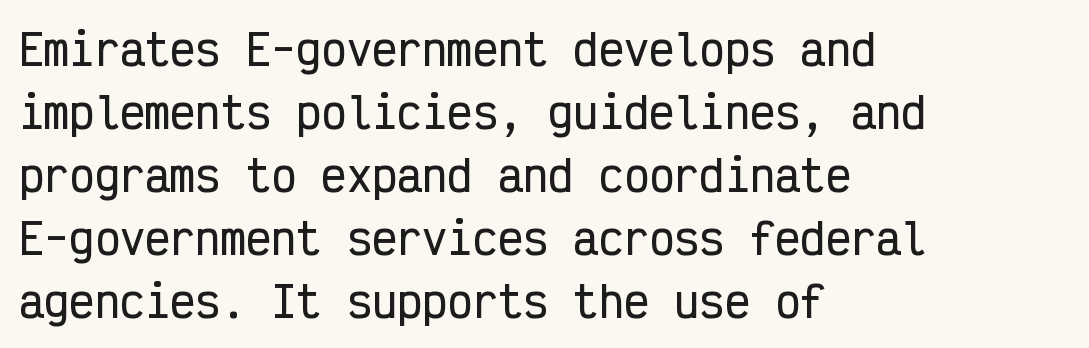
{"serif": "no", "italic": "no", "width": "condensed", "stroke_contrast": "low", "x_height": "medium", "monospaced": "yes", "underline": "no", "align": "left", "line_spacing": "normal", "line_spacing_ratio": 1.5, "letter_spacing": "normal", "letter_spacing_em": 0.0, "glyph_px": 42}
